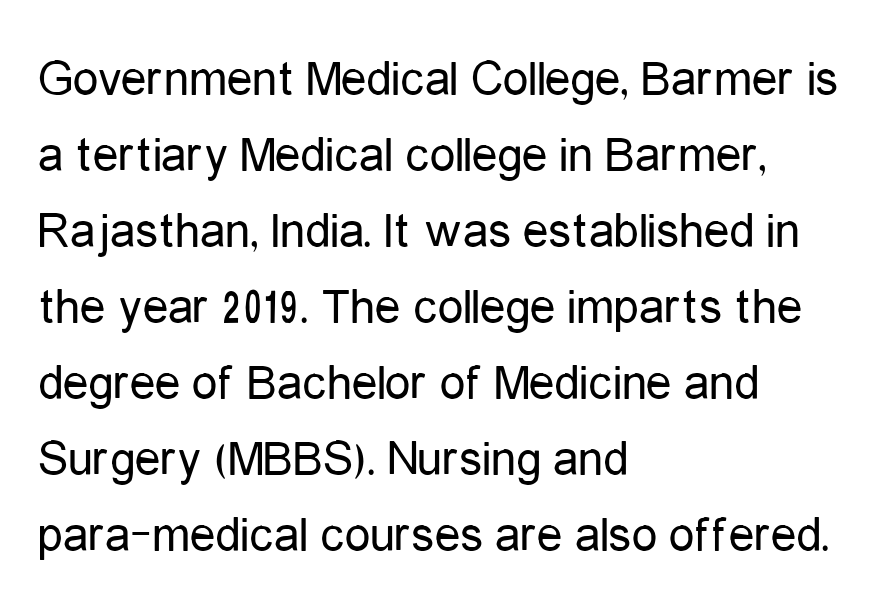
The image shows 51 px regular-weight, condensed sans-serif type, upright; set left-aligned, normal line spacing (1.49x), normal letter spacing, not underlined; low stroke contrast and a medium x-height.
